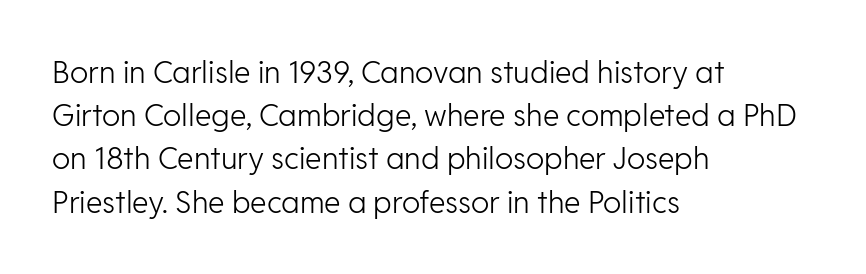
Q: Is the text bold? A: No.
Q: Is the text italic (slanted)? A: No, it is upright.
Q: Is the typeface a serif or a sans-serif typeface? A: Sans-serif.
Q: Is the text underlined? A: No.
Q: How is the paragraph aligned? A: Left-aligned.
Q: Is the spacing between letters normal or unusually wide? A: Normal.
Q: Is the spacing between lines tight, normal or loose? A: Normal.
Q: Width (condensed, normal, or wide)? A: Normal.
Q: Stroke contrast? A: Low.
Q: x-height? A: Medium.
Q: Monospaced? A: No.
